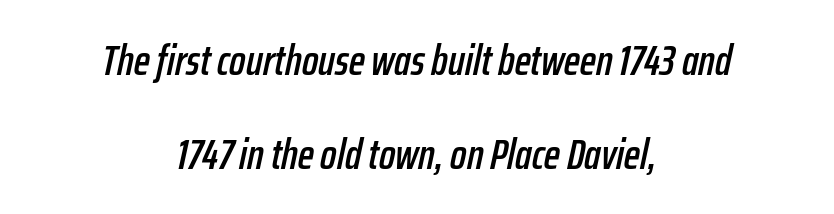
Q: Is the text italic (slanted)? A: Yes, it leans right by about 12 degrees.
Q: Is the text underlined? A: No.
Q: How is the paragraph aligned? A: Centered.
Q: Is the spacing between letters normal or unusually wide? A: Normal.
Q: Is the spacing between lines tight, normal or loose? A: Loose.
Q: Width (condensed, normal, or wide)? A: Condensed.
Q: Stroke contrast? A: Low.
Q: x-height? A: Medium.
Q: Monospaced? A: No.
